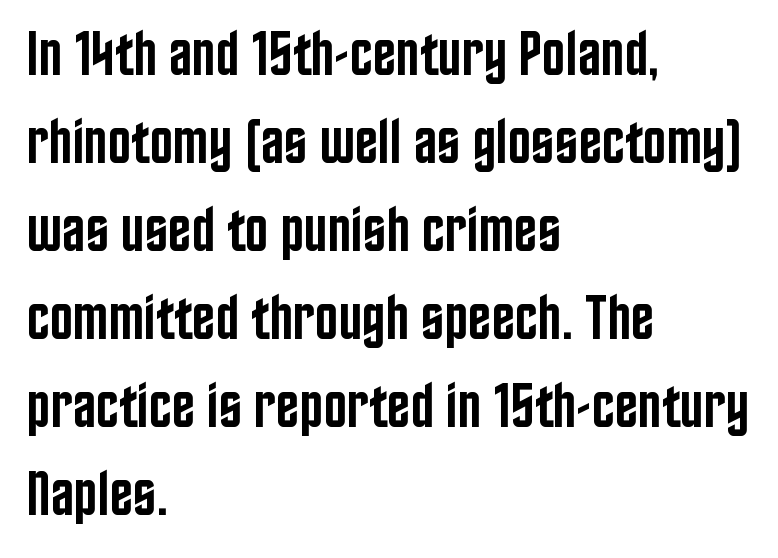
{"serif": "no", "italic": "no", "bold": "semi", "weight": "semibold", "width": "condensed", "stroke_contrast": "low", "x_height": "large", "monospaced": "no", "underline": "no", "align": "left", "line_spacing": "normal", "line_spacing_ratio": 1.42, "letter_spacing": "normal", "letter_spacing_em": 0.0, "glyph_px": 62}
